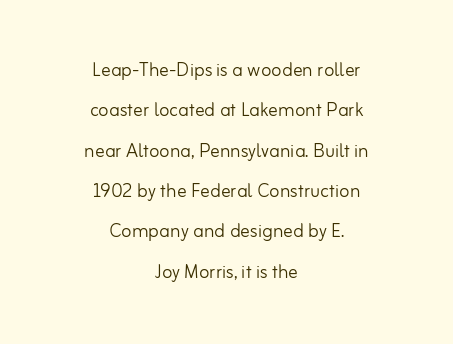
{"italic": "no", "bold": "no", "underline": "no", "align": "center", "line_spacing": "normal", "line_spacing_ratio": 1.68, "letter_spacing": "normal", "letter_spacing_em": 0.0, "glyph_px": 24}
